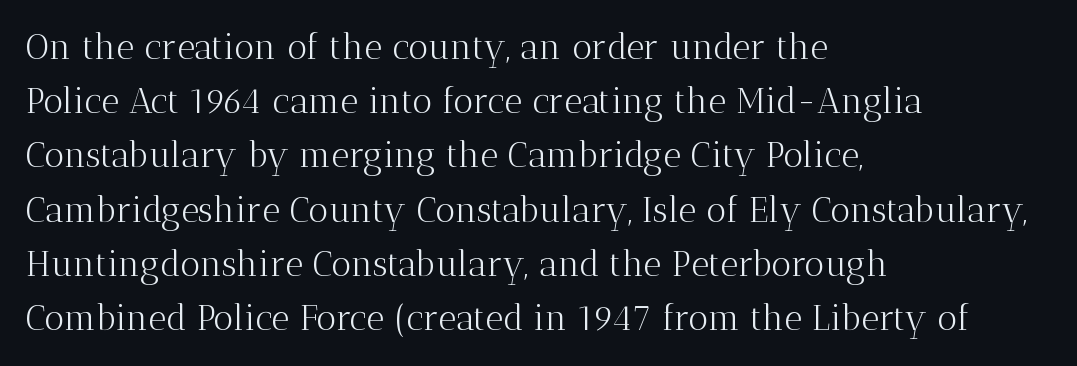
The image shows 35 px light serif type, upright; set left-aligned, normal line spacing (1.55x), normal letter spacing, not underlined; medium stroke contrast and a medium x-height.
